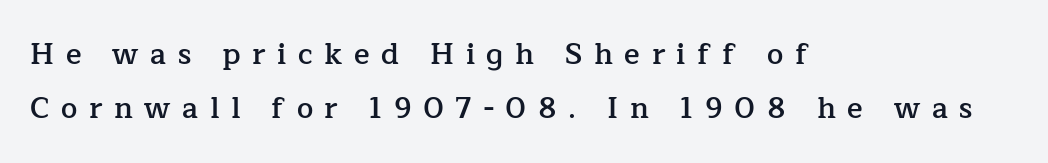
A typesetter would mark this as roman, not italic. Caption: expanded tracking, letters set apart. Each glyph is drawn with semibold strokes, heavier than normal yet not fully bold. The passage shown is typeset with a serif family. Descenders hang freely into open space.
